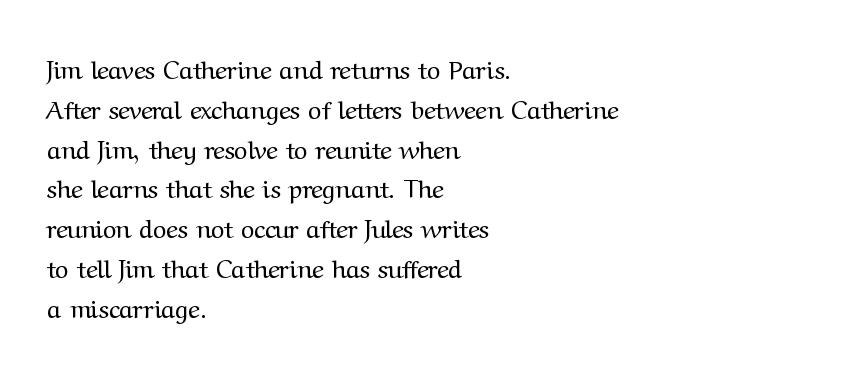
The image shows 26 px text type, upright; set left-aligned, normal line spacing (1.53x), normal letter spacing, not underlined.
